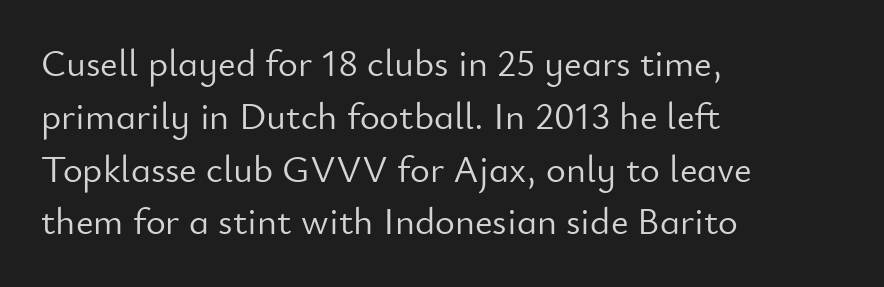
{"serif": "no", "italic": "no", "bold": "no", "weight": "light", "width": "normal", "stroke_contrast": "low", "x_height": "small", "monospaced": "no", "underline": "no", "align": "left", "line_spacing": "normal", "line_spacing_ratio": 1.39, "letter_spacing": "normal", "letter_spacing_em": 0.0, "glyph_px": 38}
